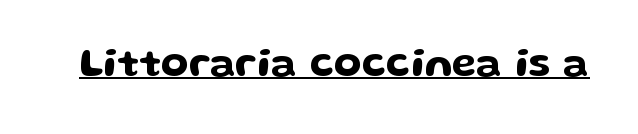
Q: Is the text italic (slanted)? A: No, it is upright.
Q: Is the typeface a serif or a sans-serif typeface? A: Sans-serif.
Q: Is the text underlined? A: Yes.
Q: Is the spacing between letters normal or unusually wide? A: Normal.
Q: Width (condensed, normal, or wide)? A: Wide.
Q: Stroke contrast? A: Low.
Q: x-height? A: Medium.
Q: Monospaced? A: No.
